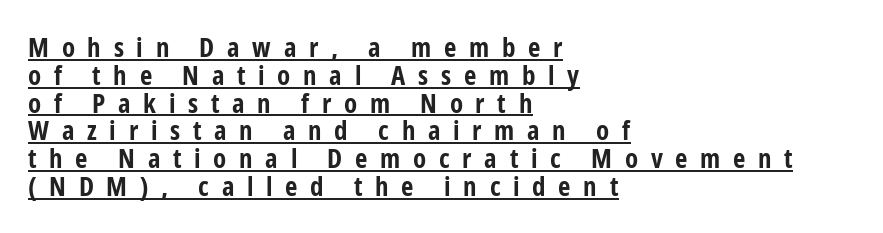
The lettering is marked with a stroke running underneath it. Every stem runs plumb, perpendicular to the baseline. Is there much room between lines? No — they nearly touch. Horizontal alignment here is leftward, the default for most running prose.
